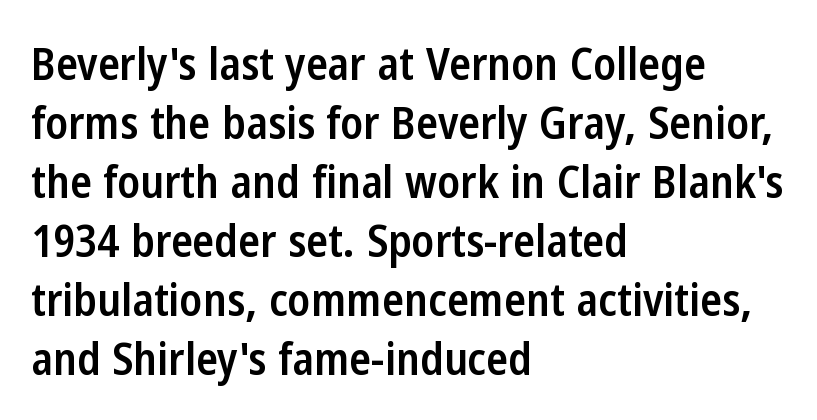
Q: Is the text bold? A: Semi-bold.
Q: Is the text italic (slanted)? A: No, it is upright.
Q: Is the typeface a serif or a sans-serif typeface? A: Sans-serif.
Q: Is the text underlined? A: No.
Q: How is the paragraph aligned? A: Left-aligned.
Q: Is the spacing between letters normal or unusually wide? A: Normal.
Q: Is the spacing between lines tight, normal or loose? A: Normal.
Q: Width (condensed, normal, or wide)? A: Condensed.
Q: Stroke contrast? A: Low.
Q: x-height? A: Medium.
Q: Monospaced? A: No.
